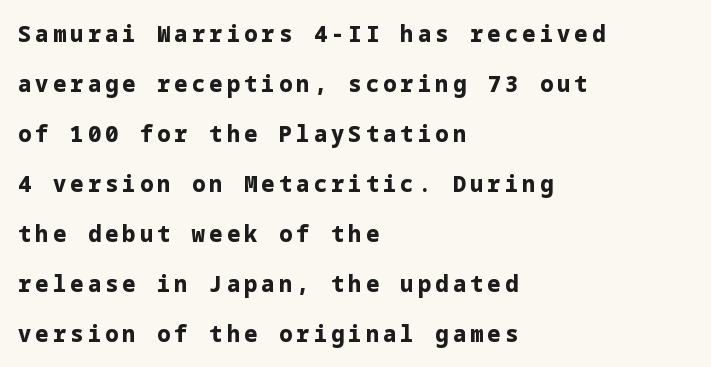
The image shows 22 px bold type, upright; set left-aligned, loose line spacing (2.27x), not underlined.
